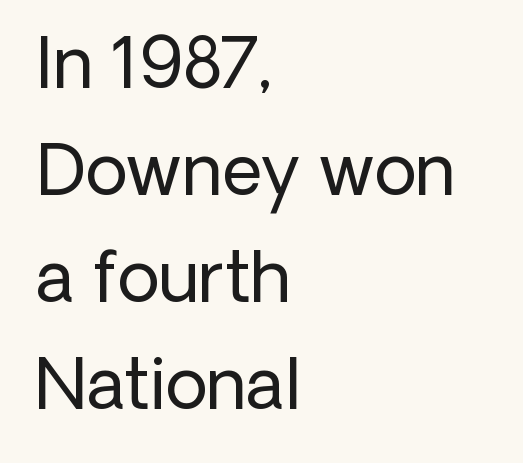
{"serif": "no", "italic": "no", "bold": "no", "weight": "regular", "width": "normal", "stroke_contrast": "low", "x_height": "medium", "monospaced": "no", "underline": "no", "align": "left", "line_spacing": "normal", "line_spacing_ratio": 1.55, "letter_spacing": "normal", "letter_spacing_em": 0.0, "glyph_px": 69}
